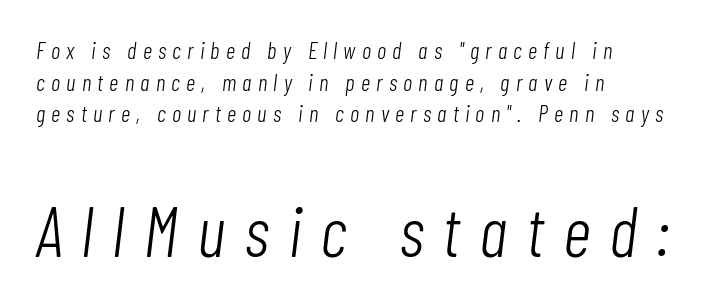
The letters are spread apart with noticeably loose tracking. These lines are set flush left with a ragged right edge. You can tell it's italic because the verticals aren't actually vertical. Line spacing here is normal.
